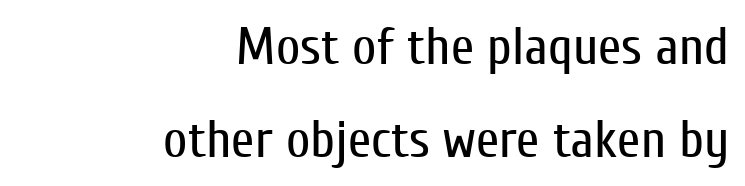
Q: Is the text bold? A: No.
Q: Is the text italic (slanted)? A: No, it is upright.
Q: Is the typeface a serif or a sans-serif typeface? A: Sans-serif.
Q: Is the text underlined? A: No.
Q: How is the paragraph aligned? A: Right-aligned.
Q: Is the spacing between letters normal or unusually wide? A: Normal.
Q: Width (condensed, normal, or wide)? A: Condensed.
Q: Stroke contrast? A: Low.
Q: x-height? A: Medium.
Q: Monospaced? A: No.
